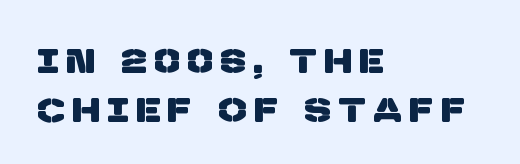
Q: Is the typeface a serif or a sans-serif typeface? A: Sans-serif.
Q: Is the text underlined? A: No.
Q: How is the paragraph aligned? A: Left-aligned.
Q: Is the spacing between letters normal or unusually wide? A: Unusually wide.
Q: Is the spacing between lines tight, normal or loose? A: Normal.
Q: Width (condensed, normal, or wide)? A: Normal.
Q: Stroke contrast? A: Low.
Q: x-height? A: Large.
Q: Monospaced? A: No.
